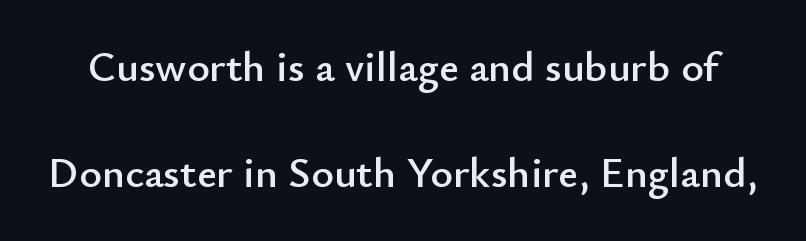
Q: Is the text italic (slanted)? A: No, it is upright.
Q: Is the typeface a serif or a sans-serif typeface? A: Sans-serif.
Q: Is the text underlined? A: No.
Q: Is the spacing between letters normal or unusually wide? A: Normal.
Q: Is the spacing between lines tight, normal or loose? A: Loose.
Q: Width (condensed, normal, or wide)? A: Normal.
Q: Stroke contrast? A: Low.
Q: x-height? A: Small.
Q: Monospaced? A: No.
